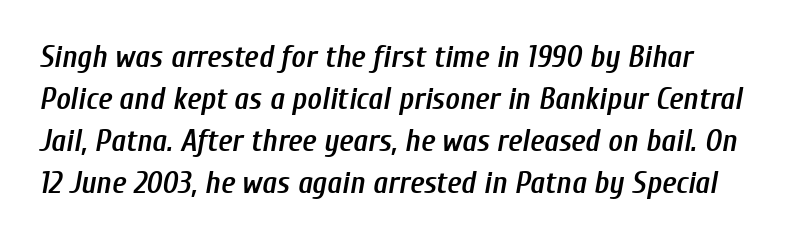
The image shows 31 px semibold, condensed type, italic (leaning right); set normal line spacing (1.36x), normal letter spacing, not underlined; low stroke contrast and a medium x-height.
